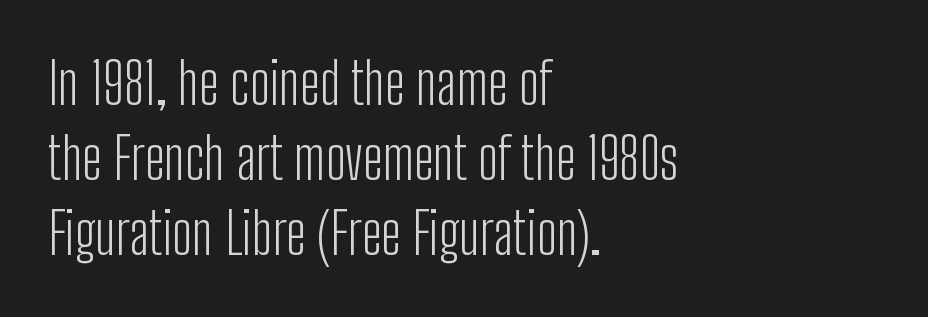
Q: Is the text bold? A: No.
Q: Is the text italic (slanted)? A: No, it is upright.
Q: Is the typeface a serif or a sans-serif typeface? A: Sans-serif.
Q: Is the text underlined? A: No.
Q: How is the paragraph aligned? A: Left-aligned.
Q: Is the spacing between letters normal or unusually wide? A: Normal.
Q: Is the spacing between lines tight, normal or loose? A: Normal.
Q: Width (condensed, normal, or wide)? A: Condensed.
Q: Stroke contrast? A: Low.
Q: x-height? A: Medium.
Q: Monospaced? A: No.
